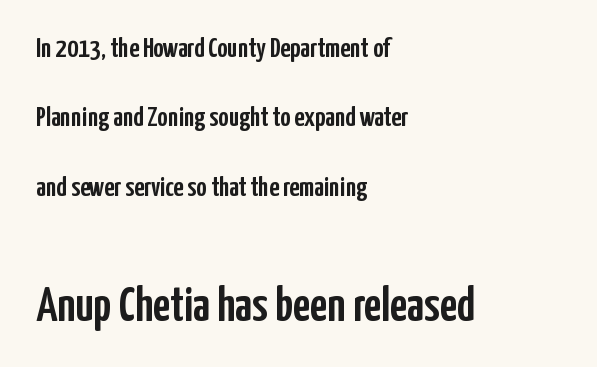
Q: Is the text italic (slanted)? A: No, it is upright.
Q: Is the typeface a serif or a sans-serif typeface? A: Sans-serif.
Q: Is the text underlined? A: No.
Q: How is the paragraph aligned? A: Left-aligned.
Q: Is the spacing between letters normal or unusually wide? A: Normal.
Q: Is the spacing between lines tight, normal or loose? A: Loose.
Q: Which block of text is set in a larger size, the first (top) or the second (bottom)? A: The second (bottom) one.
Q: Width (condensed, normal, or wide)? A: Condensed.
Q: Stroke contrast? A: Low.
Q: x-height? A: Medium.
Q: Monospaced? A: No.
